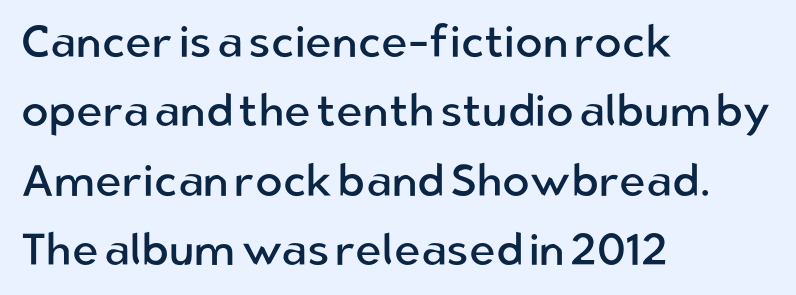
Q: Is the text bold? A: No.
Q: Is the text italic (slanted)? A: No, it is upright.
Q: Is the typeface a serif or a sans-serif typeface? A: Sans-serif.
Q: Is the text underlined? A: No.
Q: How is the paragraph aligned? A: Left-aligned.
Q: Is the spacing between letters normal or unusually wide? A: Normal.
Q: Is the spacing between lines tight, normal or loose? A: Normal.
Q: Width (condensed, normal, or wide)? A: Normal.
Q: Stroke contrast? A: Low.
Q: x-height? A: Medium.
Q: Monospaced? A: No.
